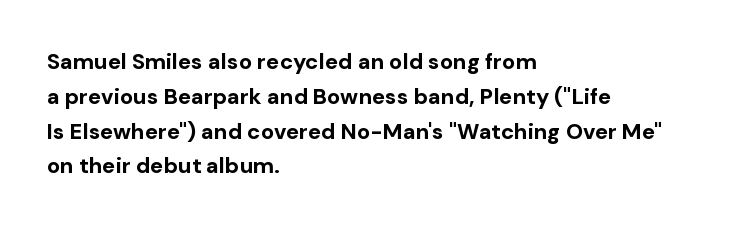
{"italic": "no", "bold": "yes", "underline": "no", "align": "left", "line_spacing": "normal", "line_spacing_ratio": 1.58, "letter_spacing": "normal", "letter_spacing_em": 0.0, "glyph_px": 22}
